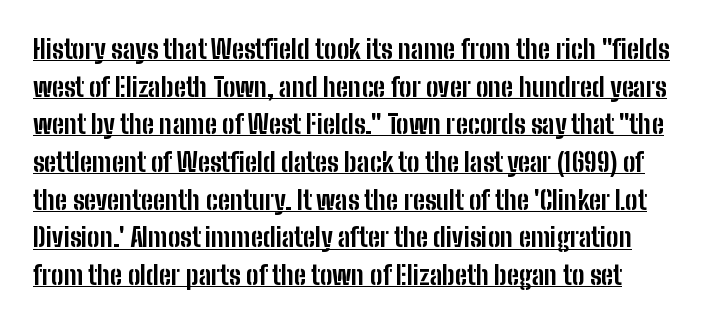
{"italic": "no", "bold": "yes", "underline": "yes", "line_spacing": "normal", "line_spacing_ratio": 1.45, "letter_spacing": "normal", "letter_spacing_em": 0.0, "glyph_px": 26}
